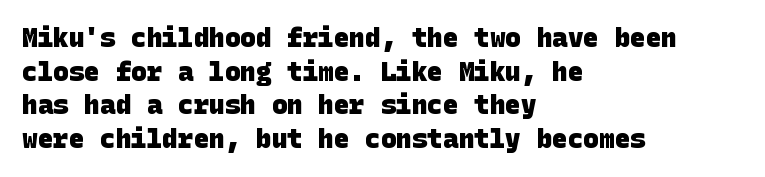
{"bold": "yes", "underline": "no", "align": "left", "line_spacing": "normal", "line_spacing_ratio": 1.29, "letter_spacing": "normal", "letter_spacing_em": 0.0, "glyph_px": 26}
